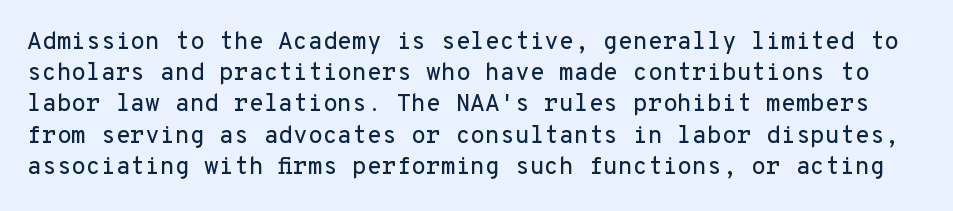
No extra tracking has been applied to these lines. This block has exactly the height ordinary leading produces. The axis of the letterforms is exactly vertical. Descenders hang freely into open space.
